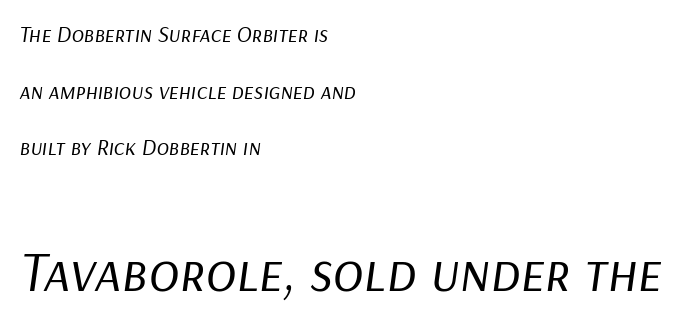
{"italic": "yes", "lean": "right", "slant_degrees": 9, "bold": "no", "weight": "regular", "width": "normal", "stroke_contrast": "low", "x_height": "medium", "monospaced": "no", "underline": "no", "align": "left", "line_spacing": "loose", "line_spacing_ratio": 2.46, "letter_spacing": "normal", "letter_spacing_em": 0.0, "larger_block": "second", "size_ratio": 2.48, "glyph_px": 57}
